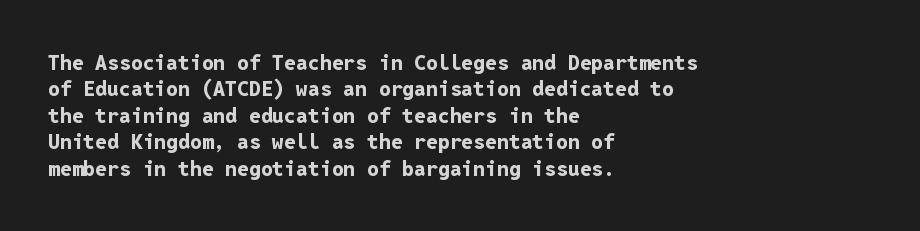
The image shows 21 px bold type, upright; set left-aligned, normal line spacing (1.26x), normal letter spacing, not underlined.
